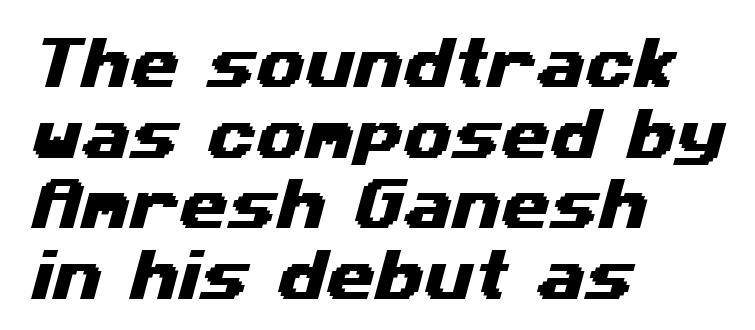
Q: Is the typeface a serif or a sans-serif typeface? A: Sans-serif.
Q: Is the text underlined? A: No.
Q: How is the paragraph aligned? A: Left-aligned.
Q: Is the spacing between letters normal or unusually wide? A: Normal.
Q: Is the spacing between lines tight, normal or loose? A: Normal.
Q: Width (condensed, normal, or wide)? A: Wide.
Q: Stroke contrast? A: Medium.
Q: x-height? A: Medium.
Q: Monospaced? A: No.
